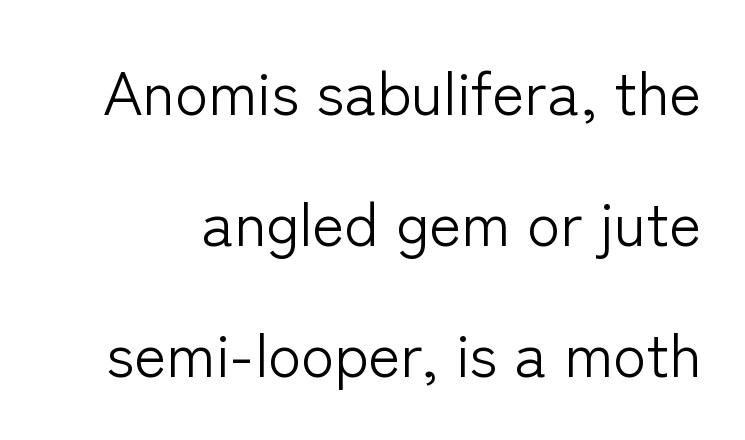
Q: Is the text bold? A: No.
Q: Is the text italic (slanted)? A: No, it is upright.
Q: Is the typeface a serif or a sans-serif typeface? A: Sans-serif.
Q: Is the text underlined? A: No.
Q: Is the spacing between letters normal or unusually wide? A: Normal.
Q: Is the spacing between lines tight, normal or loose? A: Loose.
Q: Width (condensed, normal, or wide)? A: Normal.
Q: Stroke contrast? A: Low.
Q: x-height? A: Medium.
Q: Monospaced? A: No.
